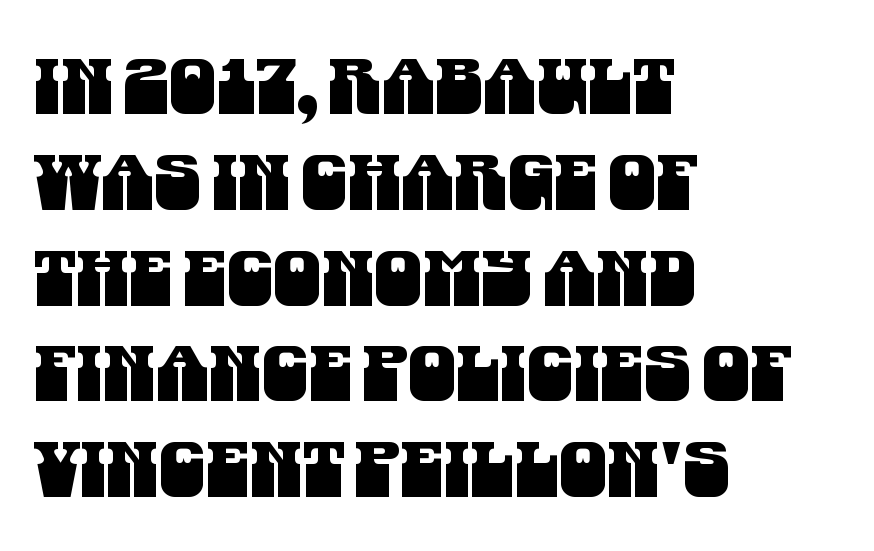
The image shows 76 px condensed sans-serif type; set left-aligned, normal line spacing (1.26x), normal letter spacing, not underlined; medium stroke contrast and a large x-height.
